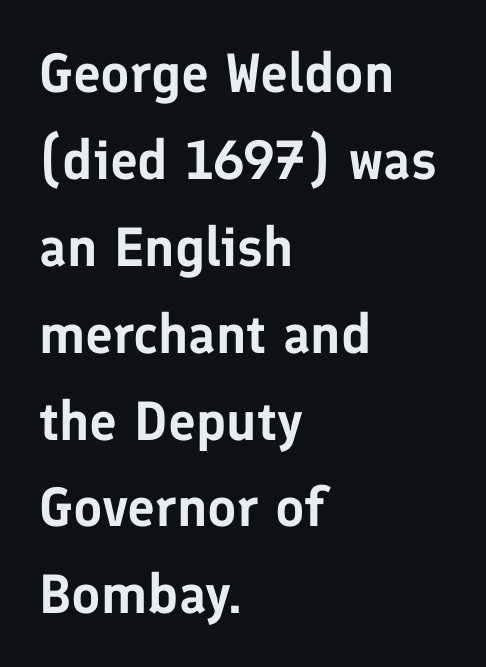
Q: Is the text italic (slanted)? A: No, it is upright.
Q: Is the typeface a serif or a sans-serif typeface? A: Sans-serif.
Q: Is the text underlined? A: No.
Q: How is the paragraph aligned? A: Left-aligned.
Q: Is the spacing between letters normal or unusually wide? A: Normal.
Q: Is the spacing between lines tight, normal or loose? A: Normal.
Q: Width (condensed, normal, or wide)? A: Normal.
Q: Stroke contrast? A: Low.
Q: x-height? A: Medium.
Q: Monospaced? A: No.
